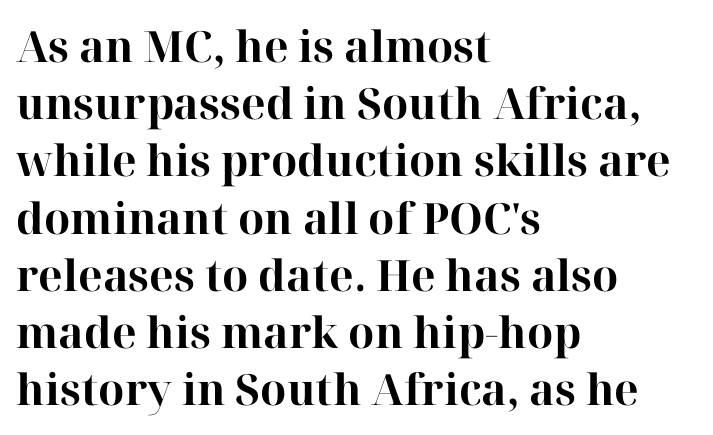
{"serif": "yes", "italic": "no", "bold": "yes", "weight": "bold", "width": "normal", "stroke_contrast": "high", "x_height": "medium", "monospaced": "no", "underline": "no", "align": "left", "line_spacing": "normal", "line_spacing_ratio": 1.33, "letter_spacing": "normal", "letter_spacing_em": 0.0, "glyph_px": 43}
